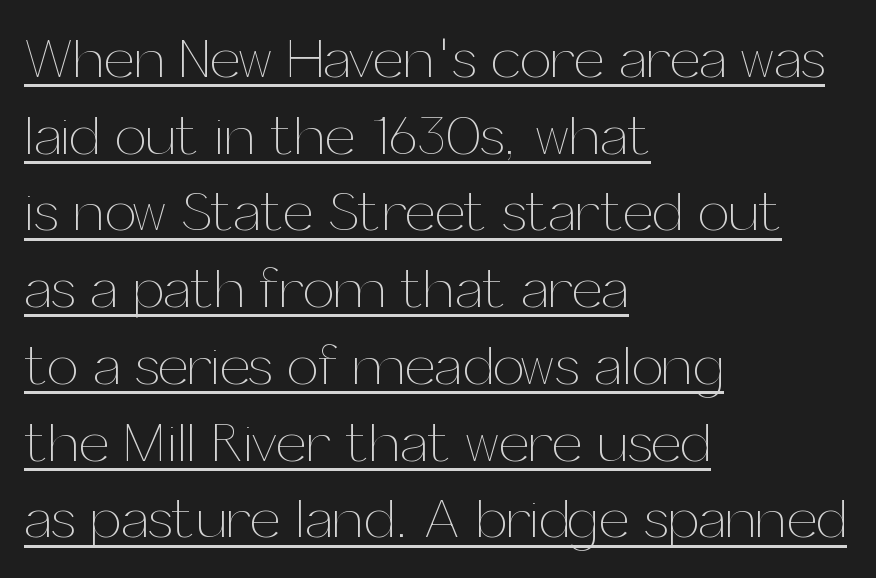
Quick note: not italic, upright. The rendered words wear a rule along their underside. The passage shown stacks its lines at a standard gap. Characters follow at the spacing the type designer built in. This sample has the flowing, uneven cadence of proportional lettering.
